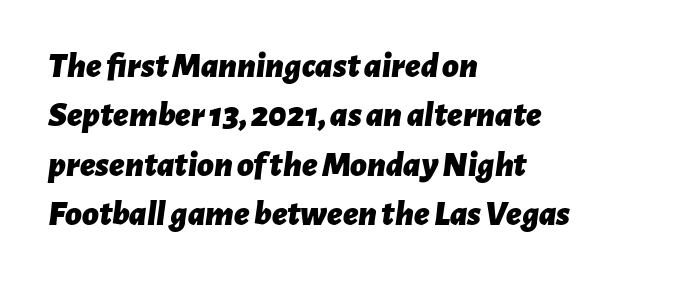
The image shows 36 px bold type, italic (leaning right); set left-aligned, normal line spacing (1.37x), normal letter spacing, not underlined; low stroke contrast and a medium x-height.
